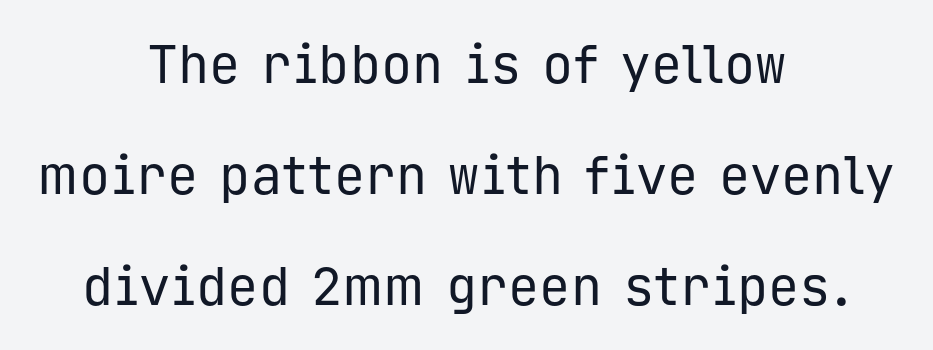
{"serif": "no", "italic": "no", "bold": "no", "weight": "regular", "width": "normal", "stroke_contrast": "low", "x_height": "medium", "monospaced": "yes", "underline": "no", "align": "center", "line_spacing": "loose", "line_spacing_ratio": 2.13, "letter_spacing": "normal", "letter_spacing_em": 0.0, "glyph_px": 52}
